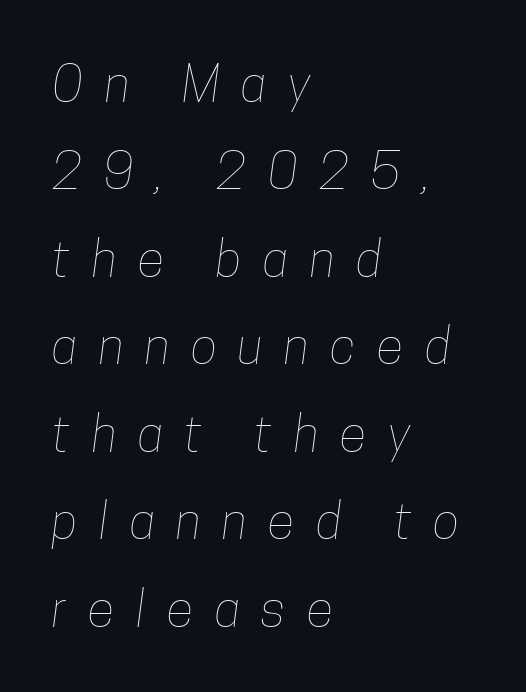
Varying glyph widths throughout — classic text-font behaviour. The type is letterspaced generously, with wide tracking. The glyphs are unaccompanied by any horizontal stroke below them. The setting favours the left margin, as ordinary paragraphs usually do.
